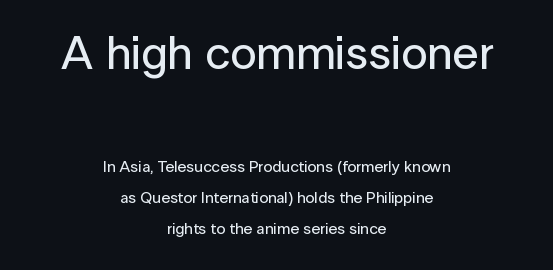
The image shows 47 px sans-serif type, upright; set centered, loose line spacing (1.93x), normal letter spacing, not underlined; the first (top) block is 2.94x larger; low stroke contrast and a medium x-height.
